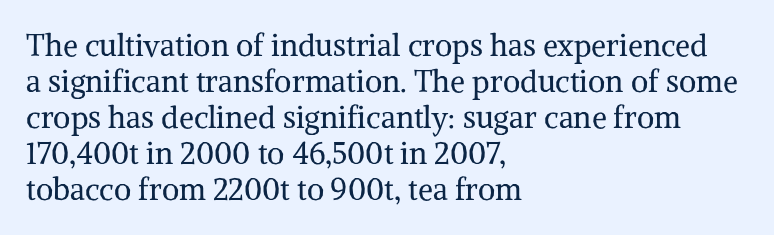
Q: Is the text bold? A: No.
Q: Is the text italic (slanted)? A: No, it is upright.
Q: Is the typeface a serif or a sans-serif typeface? A: Serif.
Q: Is the text underlined? A: No.
Q: How is the paragraph aligned? A: Left-aligned.
Q: Is the spacing between letters normal or unusually wide? A: Normal.
Q: Width (condensed, normal, or wide)? A: Normal.
Q: Stroke contrast? A: Medium.
Q: x-height? A: Medium.
Q: Monospaced? A: No.
